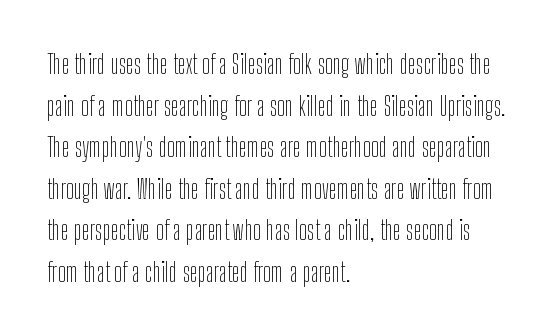
The image shows 27 px text type, upright; set left-aligned, normal line spacing (1.54x), normal letter spacing, not underlined.
